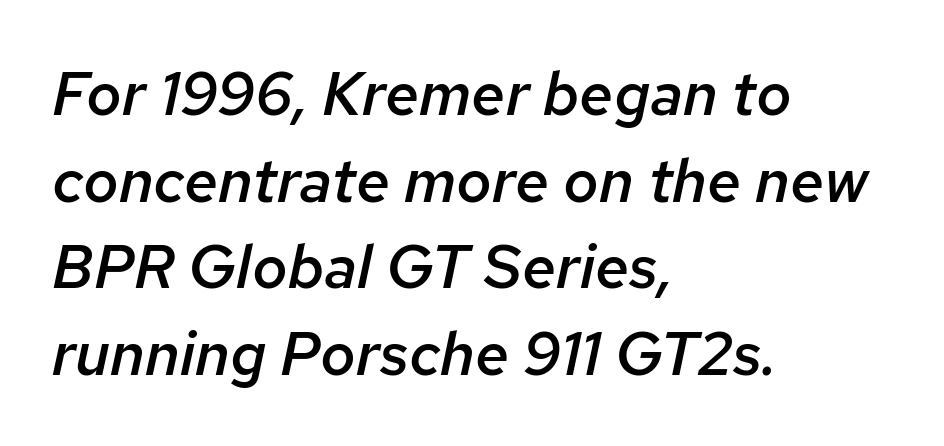
The image shows 61 px semibold type, italic (leaning right); set left-aligned, normal line spacing (1.42x), normal letter spacing, not underlined; low stroke contrast and a medium x-height.
